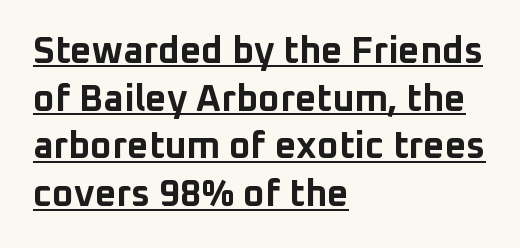
Note the varied advance widths — an 'i' is clearly narrower than an 'm'. Descenders here cross a horizontal rule under the line. The typesetting leans heavy: a genuine bold. Look at the tracking — it's just the regular setting, nothing added. Every stem runs plumb, perpendicular to the baseline.
